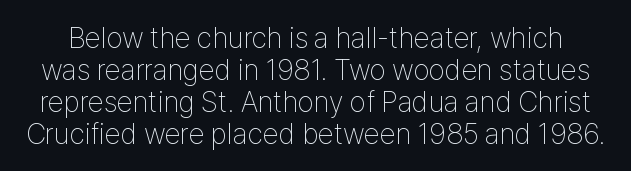
What stands out about the letter spacing? Nothing — it is the standard amount. Examine the stroke ends and you'll find no serifs. No word sits above an underline. Nope, not italic — everything's standing straight.
